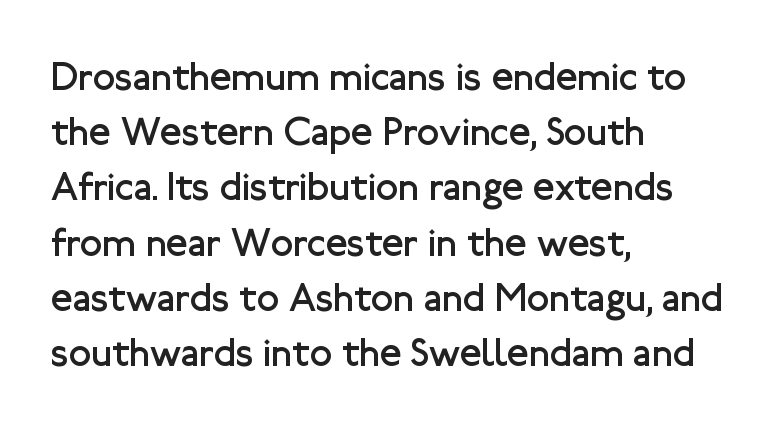
On a weight scale, this lands at 450 or below. Examine the stroke ends and you'll find no serifs. These lines are rendered in a variable-pitch font. Underline: absent.
